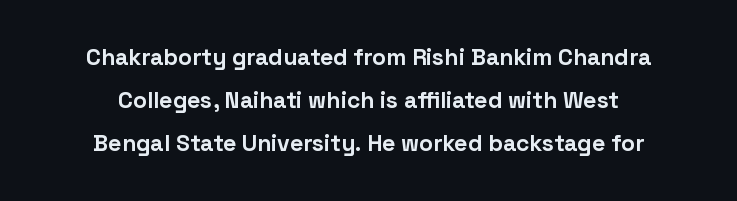
How are the letters spaced? Ordinarily, with no added tracking. The strip under each line holds only bare page. Its strokes are broad and dark, the hallmark of bold type. Does the lettering tilt? It doesn't — this is upright. Neither beginnings nor endings align; midpoints do.
